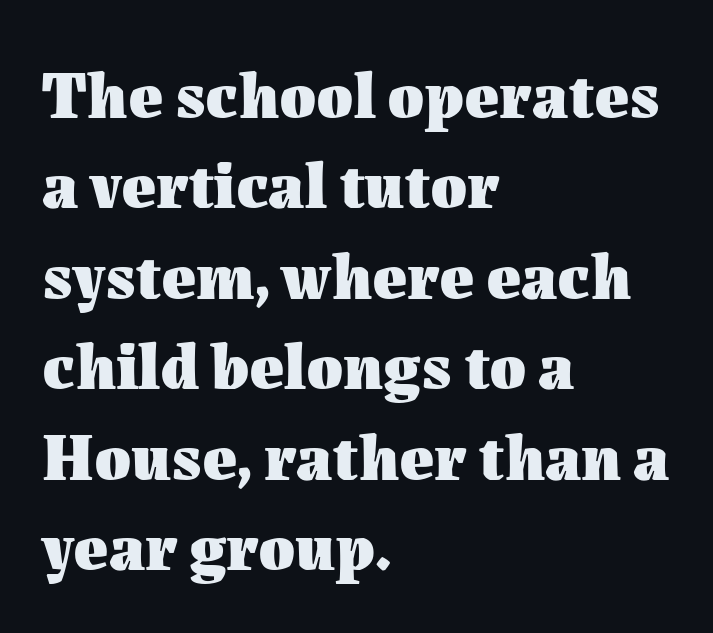
{"italic": "no", "bold": "yes", "weight": "heavy", "width": "normal", "stroke_contrast": "medium", "x_height": "medium", "monospaced": "no", "underline": "no", "align": "left", "line_spacing": "normal", "line_spacing_ratio": 1.37, "letter_spacing": "normal", "letter_spacing_em": 0.0, "glyph_px": 66}
